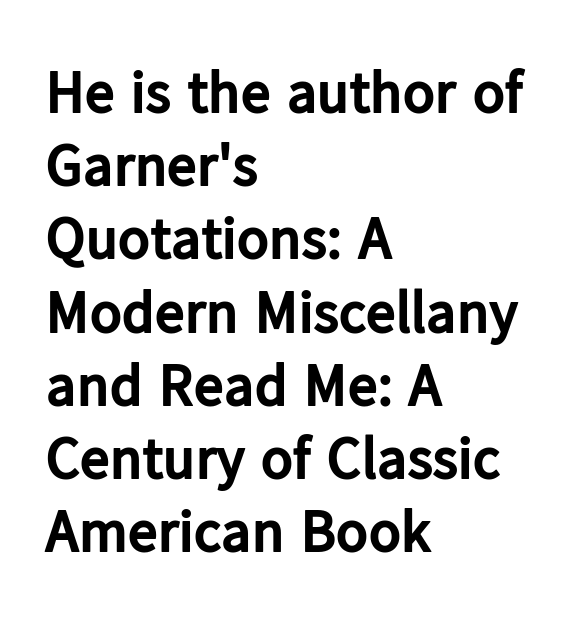
The rendering keeps characters at their native spacing. Check where the strokes stop: nothing finishes them off — pure sans. Layout note: lines flush left. Nobody drew a line under any word here.
